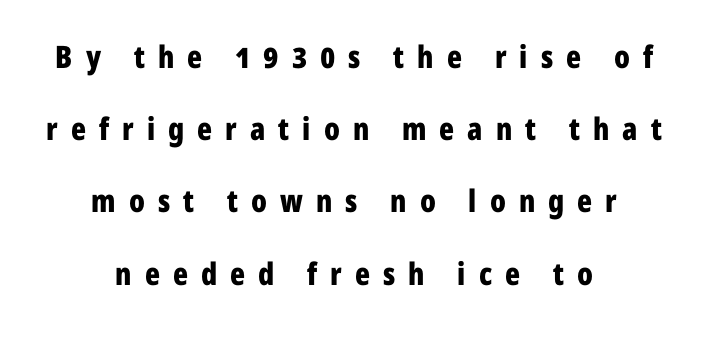
Loosely led — the rows are spread out. What kind of face is this? One without serifs — a sans. Check the space under the baseline: it is left empty. Heft: maximum for text — a bold.
